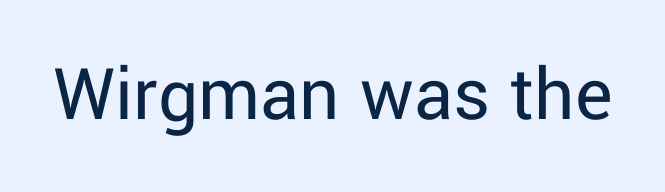
Posture: straight, roman, zero tilt. Ink coverage per letter is moderate at most. Here the designer chose a conventional face with non-uniform glyph widths. This is sans-serif lettering, the kind often seen on screens and signage. What stands out about the letter spacing? Nothing — it is the standard amount.
